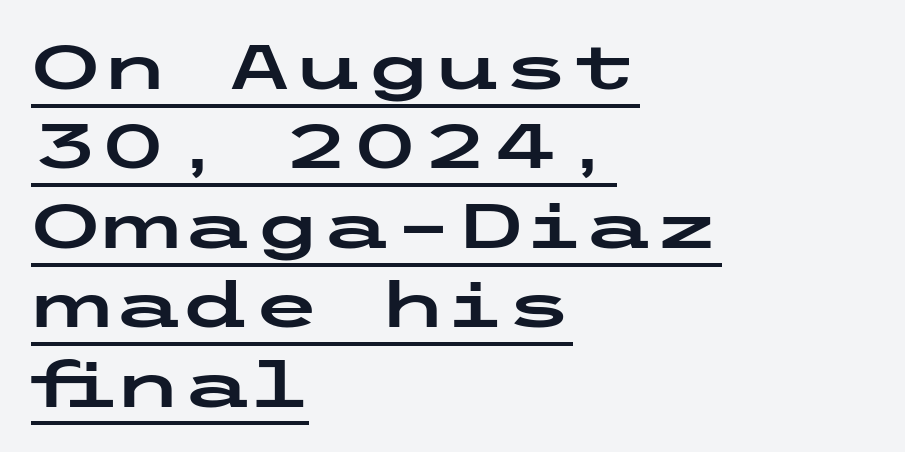
Q: Is the text italic (slanted)? A: No, it is upright.
Q: Is the typeface a serif or a sans-serif typeface? A: Sans-serif.
Q: Is the text underlined? A: Yes.
Q: How is the paragraph aligned? A: Left-aligned.
Q: Is the spacing between letters normal or unusually wide? A: Normal.
Q: Is the spacing between lines tight, normal or loose? A: Normal.
Q: Width (condensed, normal, or wide)? A: Wide.
Q: Stroke contrast? A: Low.
Q: x-height? A: Medium.
